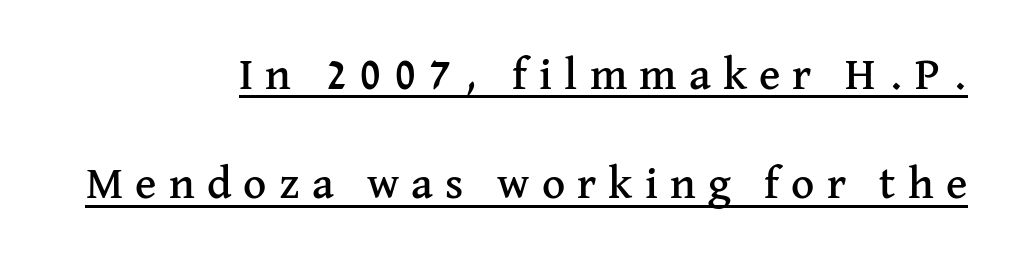
The image shows 45 px serif type, upright; set right-aligned, loose line spacing (2.43x), unusually wide letter spacing (+0.27 em), underlined; medium stroke contrast and a medium x-height.
